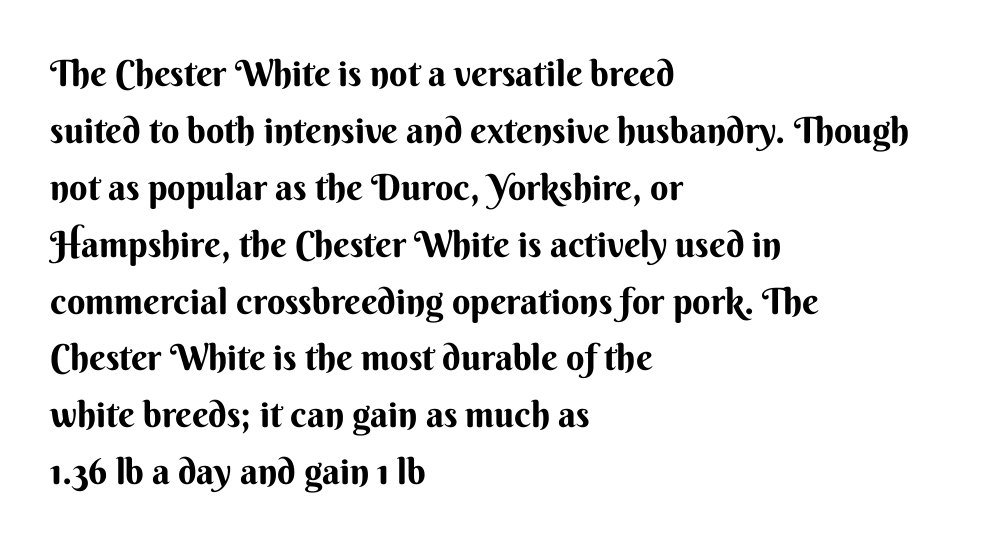
The image shows 36 px sans-serif type, upright; set left-aligned, normal line spacing (1.58x), normal letter spacing, not underlined; medium stroke contrast and a small x-height.
